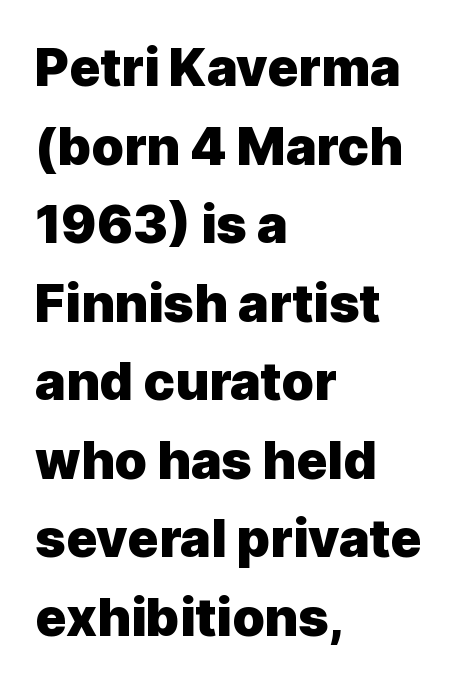
Q: Is the text bold? A: Yes.
Q: Is the text italic (slanted)? A: No, it is upright.
Q: Is the typeface a serif or a sans-serif typeface? A: Sans-serif.
Q: Is the text underlined? A: No.
Q: How is the paragraph aligned? A: Left-aligned.
Q: Is the spacing between letters normal or unusually wide? A: Normal.
Q: Is the spacing between lines tight, normal or loose? A: Normal.
Q: Width (condensed, normal, or wide)? A: Normal.
Q: x-height? A: Medium.
Q: Monospaced? A: No.
